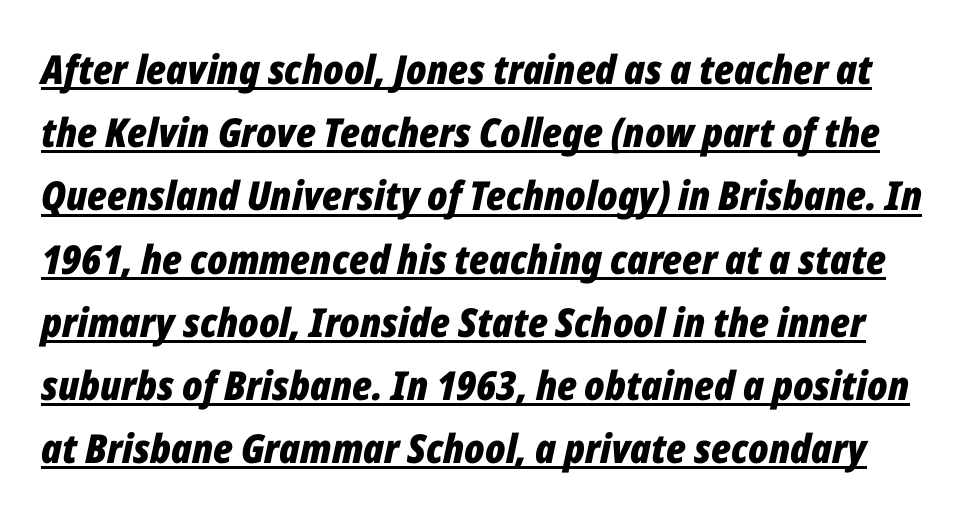
Compared with ordinary roman type, these characters are visibly tilted. Compared with typical body copy, the letter spacing here is the same. Summary of weight: heavy, a full bold. Proportional: the letters do not fall into vertical columns. The designer left line spacing at the default. Students, observe the line beneath the letters — that is underlining.
